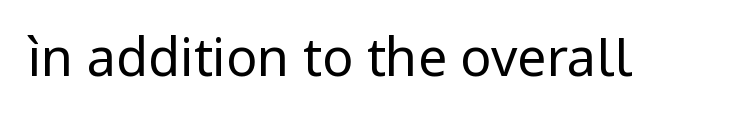
The image shows 52 px regular-weight sans-serif type, upright; set normal letter spacing, not underlined; low stroke contrast and a medium x-height.
